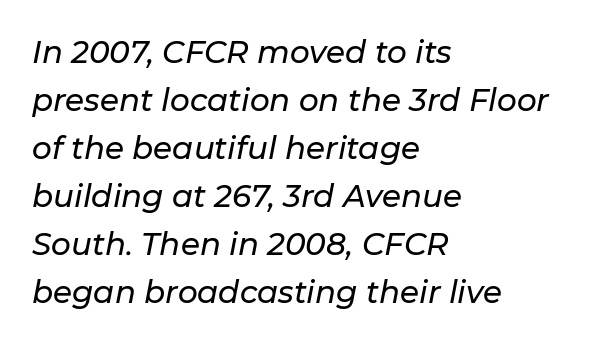
The image shows 31 px text type, italic (leaning right); set left-aligned, normal line spacing (1.55x), normal letter spacing, not underlined; low stroke contrast and a medium x-height.
